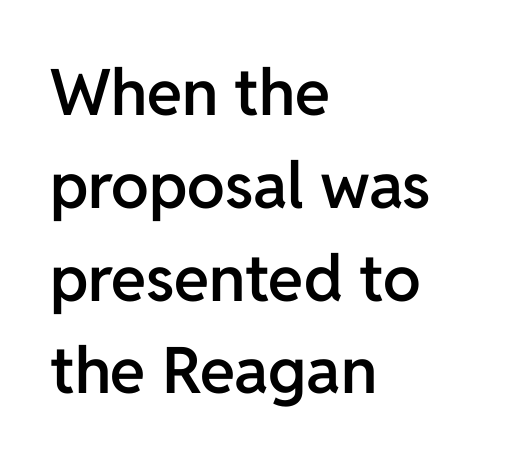
The image shows 64 px semibold sans-serif type, upright; set left-aligned, normal line spacing (1.45x), normal letter spacing, not underlined; low stroke contrast and a medium x-height.
